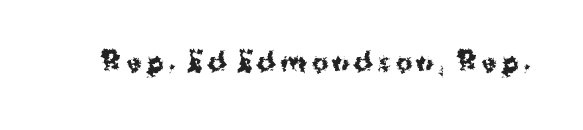
Weight check: bold — yes, fully. Ascenders rise straight up at ninety degrees. The string is rendered with underlining switched off.
